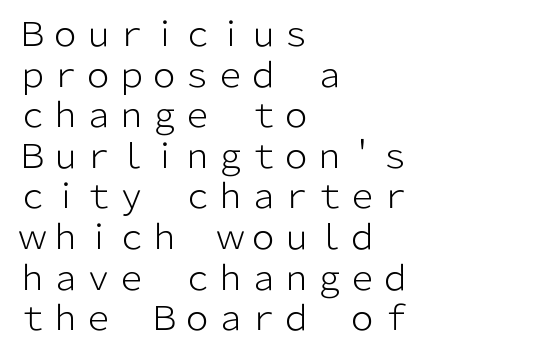
The image shows 33 px light sans-serif type, upright; set left-aligned, line spacing 1.23x, normal letter spacing, not underlined; low stroke contrast and a medium x-height.
